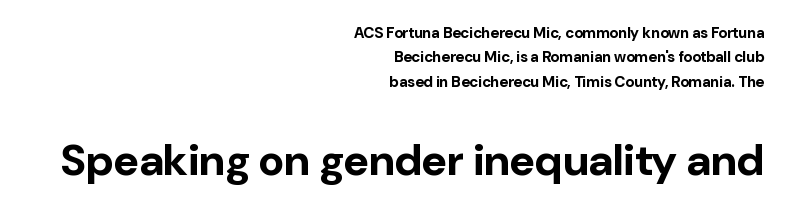
Q: Is the text bold? A: Yes.
Q: Is the text italic (slanted)? A: No, it is upright.
Q: Is the typeface a serif or a sans-serif typeface? A: Sans-serif.
Q: Is the text underlined? A: No.
Q: How is the paragraph aligned? A: Right-aligned.
Q: Is the spacing between letters normal or unusually wide? A: Normal.
Q: Is the spacing between lines tight, normal or loose? A: Normal.
Q: Which block of text is set in a larger size, the first (top) or the second (bottom)? A: The second (bottom) one.
Q: Width (condensed, normal, or wide)? A: Normal.
Q: Stroke contrast? A: Low.
Q: x-height? A: Medium.
Q: Monospaced? A: No.
